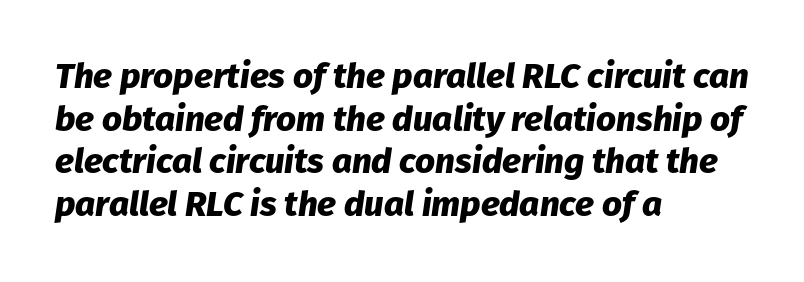
Q: Is the text bold? A: Yes.
Q: Is the text italic (slanted)? A: Yes, it leans right by about 8 degrees.
Q: Is the text underlined? A: No.
Q: How is the paragraph aligned? A: Left-aligned.
Q: Is the spacing between letters normal or unusually wide? A: Normal.
Q: Width (condensed, normal, or wide)? A: Normal.
Q: Stroke contrast? A: Low.
Q: x-height? A: Medium.
Q: Monospaced? A: No.
